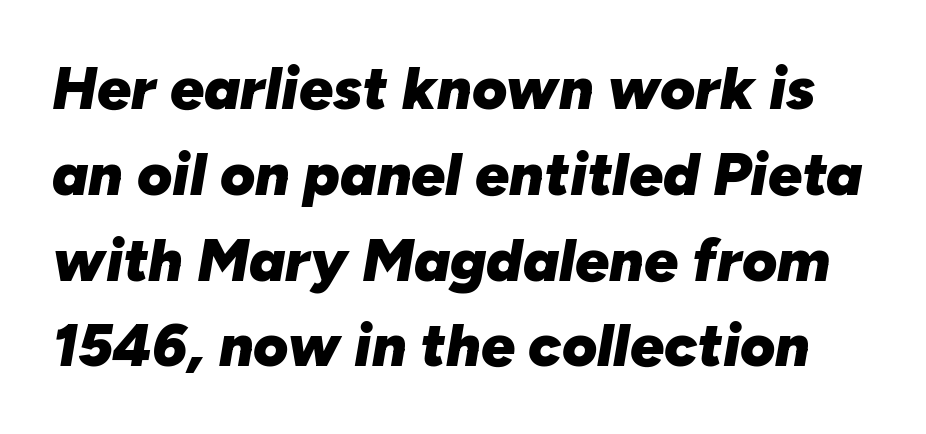
Q: Is the text bold? A: Yes.
Q: Is the text italic (slanted)? A: Yes, it leans right by about 10 degrees.
Q: Is the text underlined? A: No.
Q: Is the spacing between letters normal or unusually wide? A: Normal.
Q: Is the spacing between lines tight, normal or loose? A: Normal.
Q: Width (condensed, normal, or wide)? A: Normal.
Q: Stroke contrast? A: Low.
Q: x-height? A: Medium.
Q: Monospaced? A: No.
